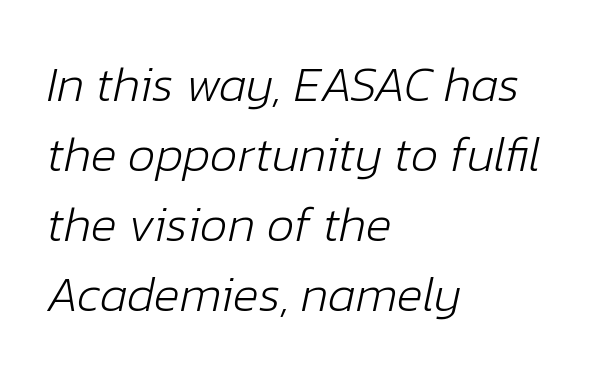
The image shows 49 px light type, italic (leaning right); set left-aligned, normal line spacing (1.43x), normal letter spacing, not underlined; low stroke contrast and a medium x-height.
